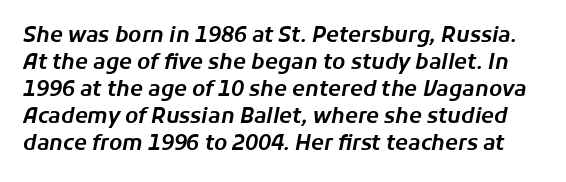
Horizontal bands of white between lines are of average thickness. These lines keep a tight, regular rhythm from letter to letter. Unmarked baselines from the first word to the last. The text carries the slant typical of an italic or oblique font.
